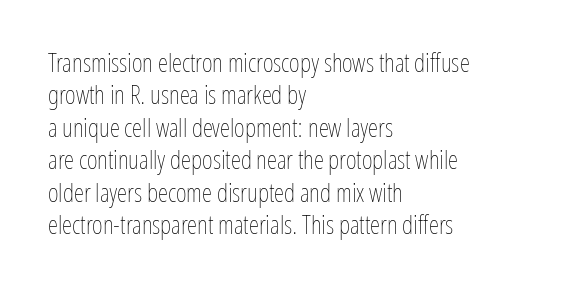
{"italic": "no", "bold": "no", "underline": "no", "align": "left", "line_spacing": "normal", "line_spacing_ratio": 1.25, "letter_spacing": "normal", "letter_spacing_em": 0.0, "glyph_px": 26}
